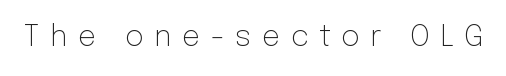
The image shows 29 px light sans-serif type, upright; set unusually wide letter spacing (+0.36 em), not underlined; low stroke contrast and a medium x-height.
